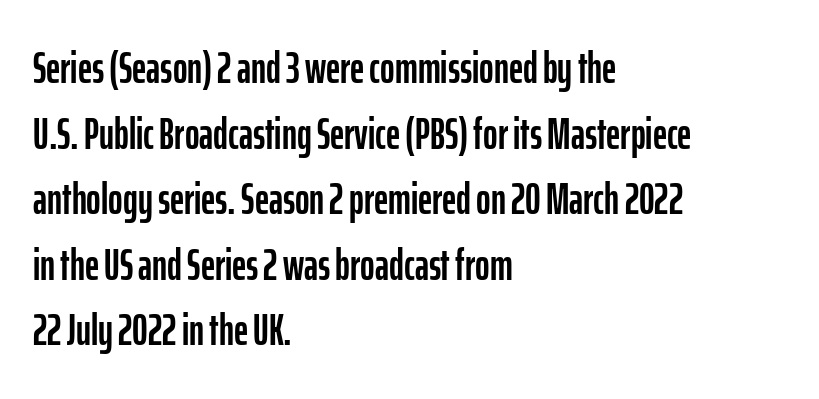
These lines are rendered in a variable-pitch font. The letters stand upright; this is a roman face. The characters display no serif detailing; their extremities are plain. The space directly below the letters is spotless. Every row of glyphs begins at an identical x-position on the left.
